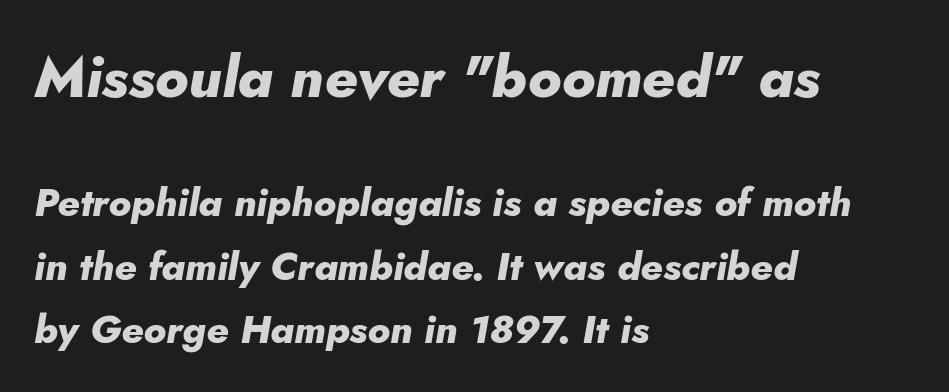
The image shows 58 px heavy type, italic (leaning right); set left-aligned, normal line spacing (1.62x), normal letter spacing, not underlined; the first (top) block is 1.49x larger; low stroke contrast and a small x-height.
